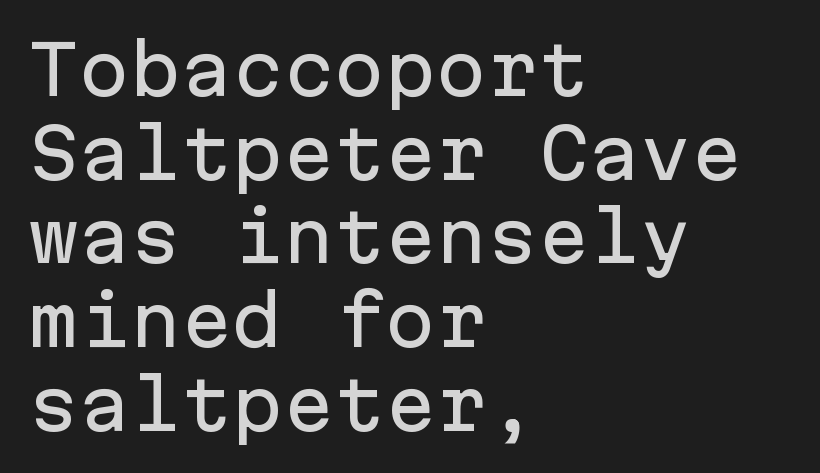
Q: Is the text italic (slanted)? A: No, it is upright.
Q: Is the typeface a serif or a sans-serif typeface? A: Sans-serif.
Q: Is the text underlined? A: No.
Q: How is the paragraph aligned? A: Left-aligned.
Q: Is the spacing between letters normal or unusually wide? A: Normal.
Q: Width (condensed, normal, or wide)? A: Normal.
Q: Stroke contrast? A: Low.
Q: x-height? A: Medium.
Q: Monospaced? A: Yes.
